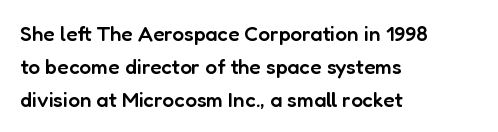
The image shows 21 px text type, upright; set left-aligned, normal line spacing (1.56x), normal letter spacing, not underlined.
